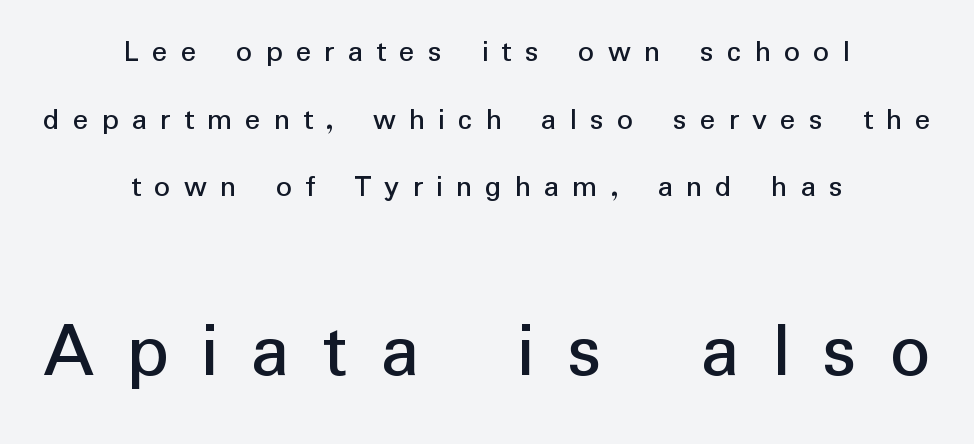
{"serif": "no", "italic": "no", "bold": "no", "weight": "regular", "width": "normal", "stroke_contrast": "low", "x_height": "medium", "monospaced": "no", "underline": "no", "align": "center", "line_spacing": "loose", "line_spacing_ratio": 2.11, "letter_spacing": "wide", "letter_spacing_em": 0.41, "larger_block": "second", "size_ratio": 2.5, "glyph_px": 80}
